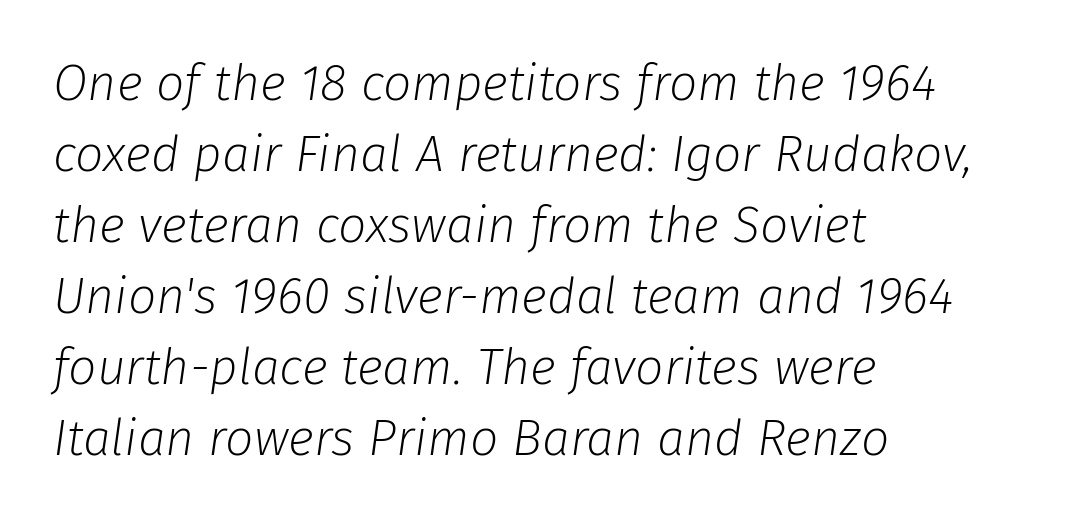
Q: Is the text bold? A: No.
Q: Is the text italic (slanted)? A: Yes, it leans right by about 8 degrees.
Q: Is the text underlined? A: No.
Q: How is the paragraph aligned? A: Left-aligned.
Q: Is the spacing between letters normal or unusually wide? A: Normal.
Q: Is the spacing between lines tight, normal or loose? A: Normal.
Q: Width (condensed, normal, or wide)? A: Normal.
Q: Stroke contrast? A: Low.
Q: x-height? A: Medium.
Q: Monospaced? A: No.
